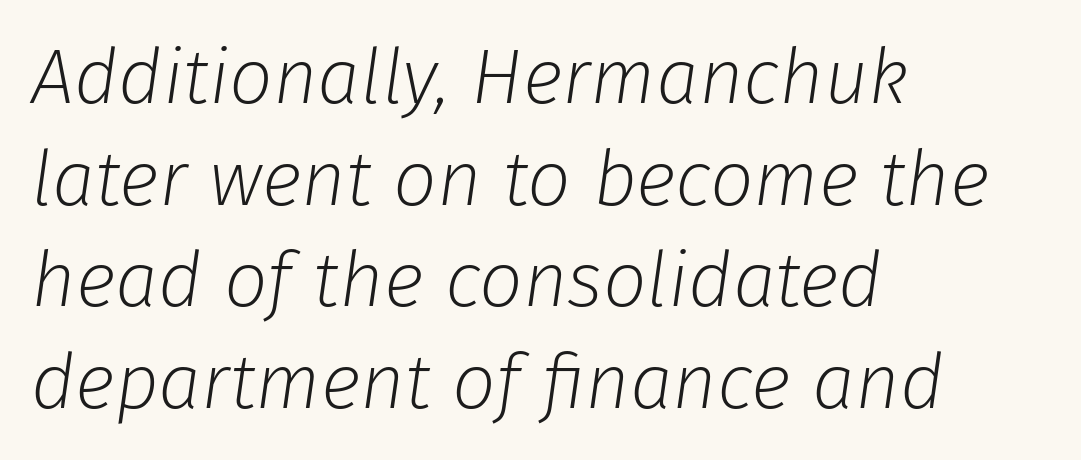
{"italic": "yes", "lean": "right", "slant_degrees": 8, "bold": "no", "weight": "light", "width": "normal", "stroke_contrast": "low", "x_height": "medium", "monospaced": "no", "underline": "no", "align": "left", "line_spacing": "normal", "line_spacing_ratio": 1.32, "letter_spacing": "normal", "letter_spacing_em": 0.0, "glyph_px": 77}
